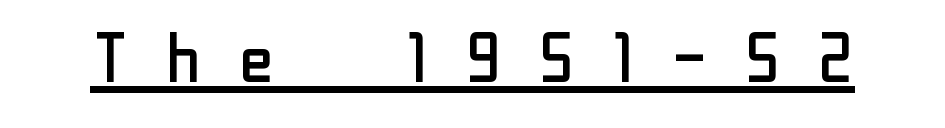
{"serif": "no", "italic": "no", "bold": "no", "weight": "regular", "width": "normal", "stroke_contrast": "low", "x_height": "medium", "monospaced": "no", "underline": "yes", "letter_spacing": "wide", "letter_spacing_em": 0.49, "glyph_px": 68}
